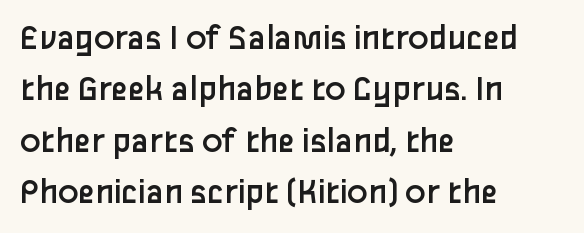
This rendering leaves character spacing at its baseline value. The compositor pushed each line to the left boundary. A sans-serif font was chosen for this passage. Unmarked baselines from the first word to the last. The strokes carry an ordinary text weight at most. Rows of type keep a routine distance in the vertical direction.
